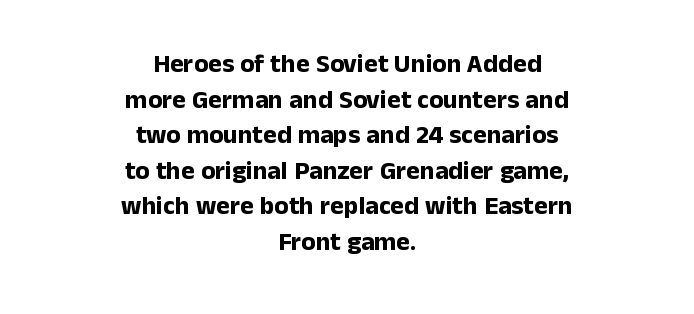
Q: Is the text bold? A: Yes.
Q: Is the text italic (slanted)? A: No, it is upright.
Q: Is the text underlined? A: No.
Q: How is the paragraph aligned? A: Centered.
Q: Is the spacing between letters normal or unusually wide? A: Normal.
Q: Is the spacing between lines tight, normal or loose? A: Normal.
